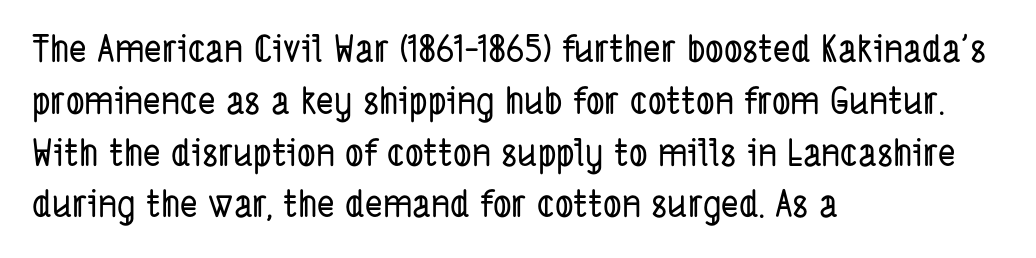
The image shows 37 px condensed sans-serif type; set left-aligned, normal line spacing (1.4x), normal letter spacing, not underlined; low stroke contrast and a medium x-height.
